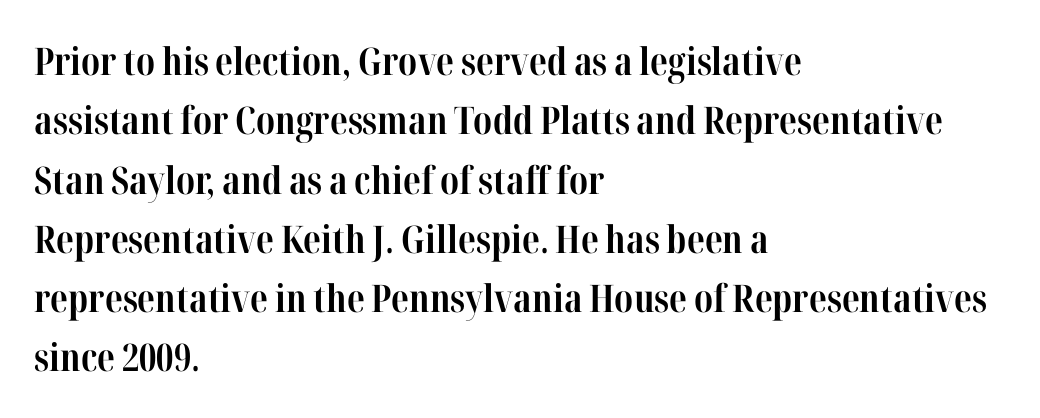
Q: Is the text bold? A: Yes.
Q: Is the text italic (slanted)? A: No, it is upright.
Q: Is the typeface a serif or a sans-serif typeface? A: Serif.
Q: Is the text underlined? A: No.
Q: How is the paragraph aligned? A: Left-aligned.
Q: Is the spacing between letters normal or unusually wide? A: Normal.
Q: Is the spacing between lines tight, normal or loose? A: Normal.
Q: Width (condensed, normal, or wide)? A: Condensed.
Q: Stroke contrast? A: High.
Q: x-height? A: Medium.
Q: Monospaced? A: No.
